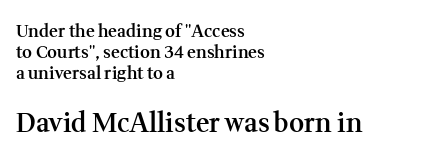
Q: Is the text bold? A: Semi-bold.
Q: Is the text italic (slanted)? A: No, it is upright.
Q: Is the text underlined? A: No.
Q: How is the paragraph aligned? A: Left-aligned.
Q: Is the spacing between letters normal or unusually wide? A: Normal.
Q: Which block of text is set in a larger size, the first (top) or the second (bottom)? A: The second (bottom) one.
